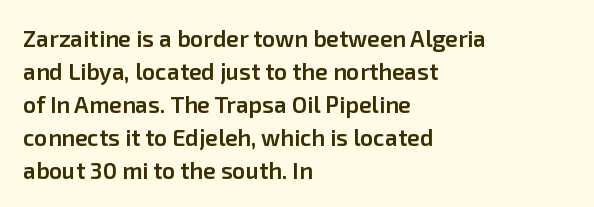
{"italic": "no", "bold": "semi", "underline": "no", "align": "left", "line_spacing": "normal", "line_spacing_ratio": 1.43, "letter_spacing": "normal", "letter_spacing_em": 0.0, "glyph_px": 23}
